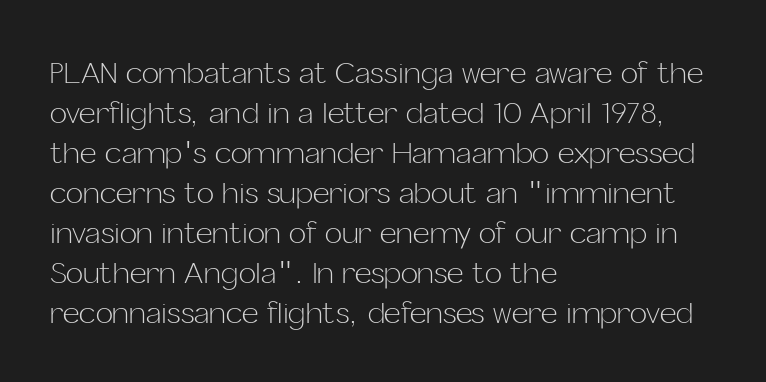
Q: Is the text bold? A: No.
Q: Is the text italic (slanted)? A: No, it is upright.
Q: Is the typeface a serif or a sans-serif typeface? A: Sans-serif.
Q: Is the text underlined? A: No.
Q: How is the paragraph aligned? A: Left-aligned.
Q: Is the spacing between letters normal or unusually wide? A: Normal.
Q: Is the spacing between lines tight, normal or loose? A: Normal.
Q: Width (condensed, normal, or wide)? A: Normal.
Q: Stroke contrast? A: Low.
Q: x-height? A: Medium.
Q: Monospaced? A: No.
